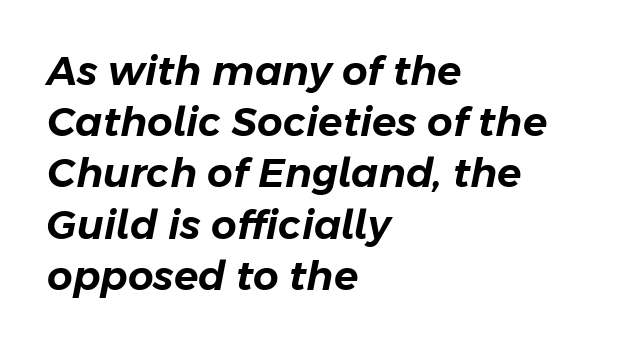
The axis of the letterforms is tilted away from vertical. Tracking value appears to be zero — textbook default spacing. This rendering uses left alignment, leaving the right contour irregular. Baseline-to-baseline distance is the conventional proportion of letter height.
